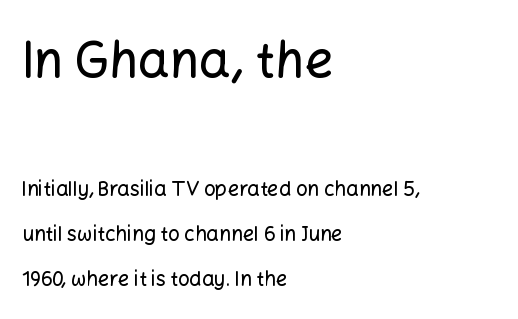
The image shows 50 px sans-serif type, upright; set left-aligned, loose line spacing (2.23x), normal letter spacing, not underlined; the first (top) block is 2.5x larger; low stroke contrast and a medium x-height.
